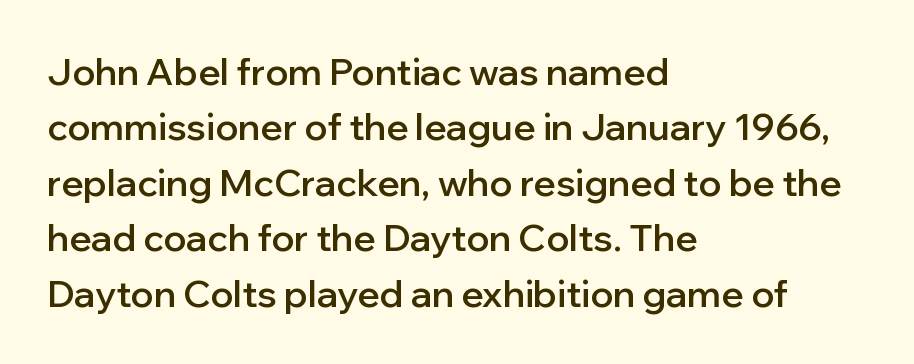
{"serif": "no", "italic": "no", "bold": "semi", "weight": "semibold", "width": "normal", "stroke_contrast": "low", "x_height": "medium", "monospaced": "no", "underline": "no", "align": "left", "line_spacing": "normal", "line_spacing_ratio": 1.5, "letter_spacing": "normal", "letter_spacing_em": 0.0, "glyph_px": 37}
